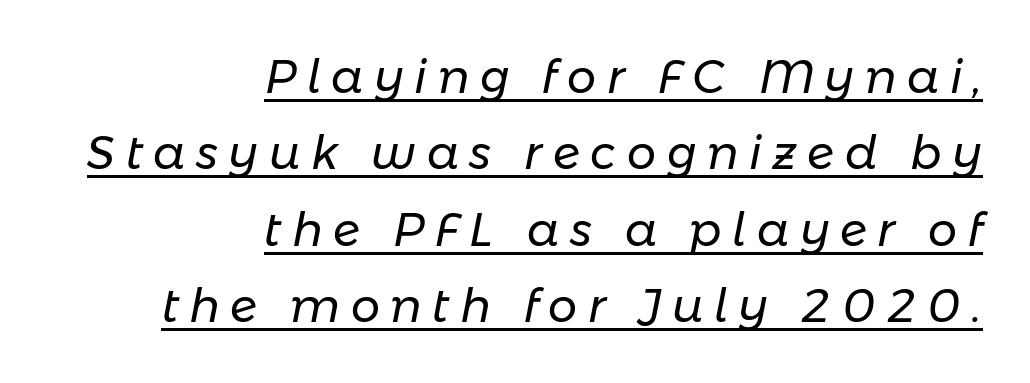
Q: Is the text bold? A: No.
Q: Is the text italic (slanted)? A: Yes, it leans right by about 11 degrees.
Q: Is the text underlined? A: Yes.
Q: How is the paragraph aligned? A: Right-aligned.
Q: Is the spacing between letters normal or unusually wide? A: Unusually wide.
Q: Is the spacing between lines tight, normal or loose? A: Normal.
Q: Width (condensed, normal, or wide)? A: Normal.
Q: Stroke contrast? A: Low.
Q: x-height? A: Medium.
Q: Monospaced? A: No.
